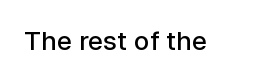
The image shows 26 px text type, upright; set normal letter spacing, not underlined.
